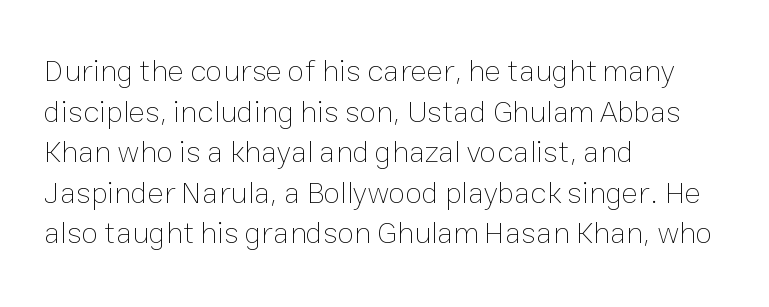
{"italic": "no", "bold": "no", "weight": "thin", "width": "normal", "stroke_contrast": "low", "x_height": "medium", "monospaced": "no", "underline": "no", "align": "left", "line_spacing": "normal", "line_spacing_ratio": 1.31, "letter_spacing": "normal", "letter_spacing_em": 0.0, "glyph_px": 31}
